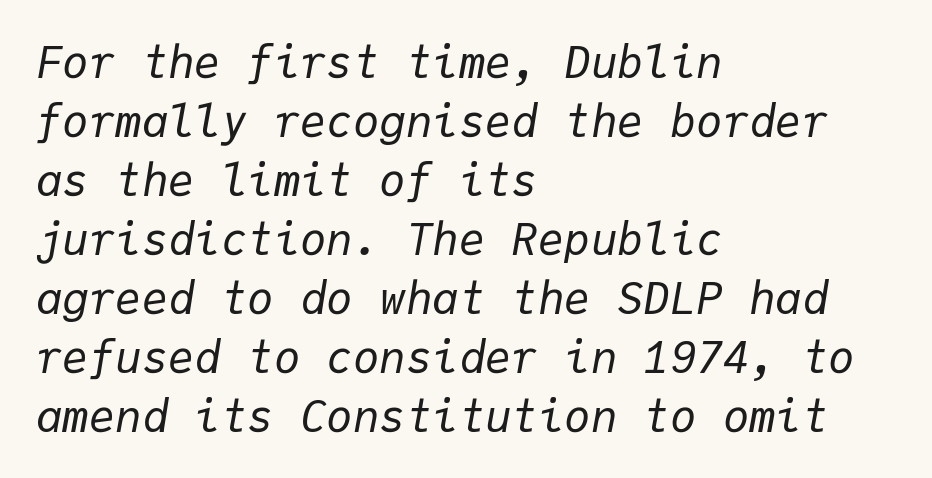
Nobody touched the tracking dial on this one. Whoever set this chose a conventional vertical rhythm. Alignment: flush left. The letters march in equal steps, a hallmark of fixed-pitch type.
